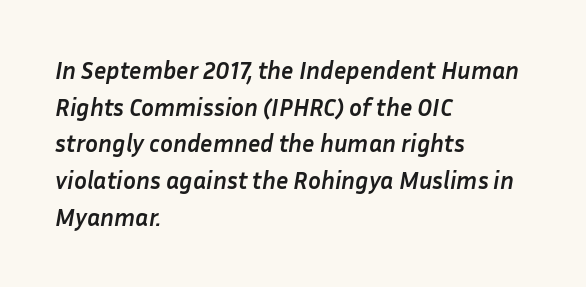
Q: Is the text bold? A: Yes.
Q: Is the text italic (slanted)? A: Yes, it leans right by about 10 degrees.
Q: Is the text underlined? A: No.
Q: How is the paragraph aligned? A: Left-aligned.
Q: Is the spacing between letters normal or unusually wide? A: Normal.
Q: Is the spacing between lines tight, normal or loose? A: Normal.
